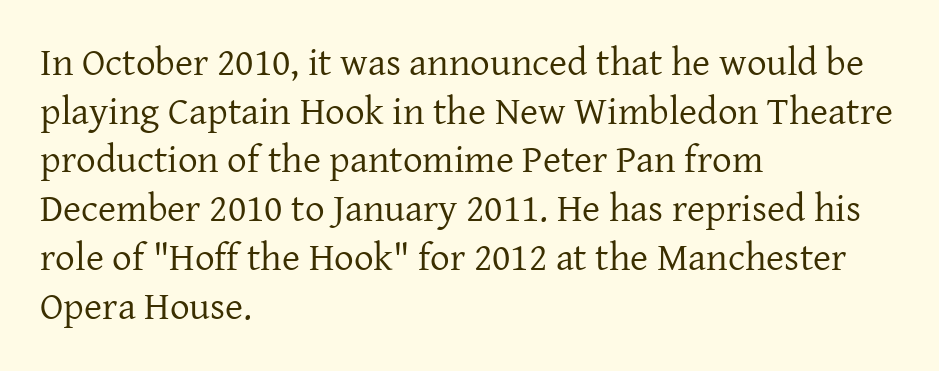
Q: Is the text bold? A: No.
Q: Is the text italic (slanted)? A: No, it is upright.
Q: Is the typeface a serif or a sans-serif typeface? A: Serif.
Q: Is the text underlined? A: No.
Q: How is the paragraph aligned? A: Left-aligned.
Q: Is the spacing between letters normal or unusually wide? A: Normal.
Q: Is the spacing between lines tight, normal or loose? A: Normal.
Q: Width (condensed, normal, or wide)? A: Normal.
Q: Stroke contrast? A: Low.
Q: x-height? A: Medium.
Q: Monospaced? A: No.
